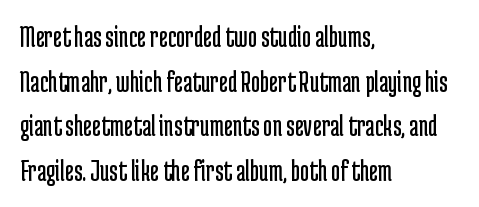
{"serif": "no", "italic": "no", "bold": "no", "weight": "regular", "width": "condensed", "stroke_contrast": "low", "x_height": "medium", "monospaced": "no", "underline": "no", "align": "left", "line_spacing": "normal", "line_spacing_ratio": 1.44, "letter_spacing": "normal", "letter_spacing_em": 0.0, "glyph_px": 31}
